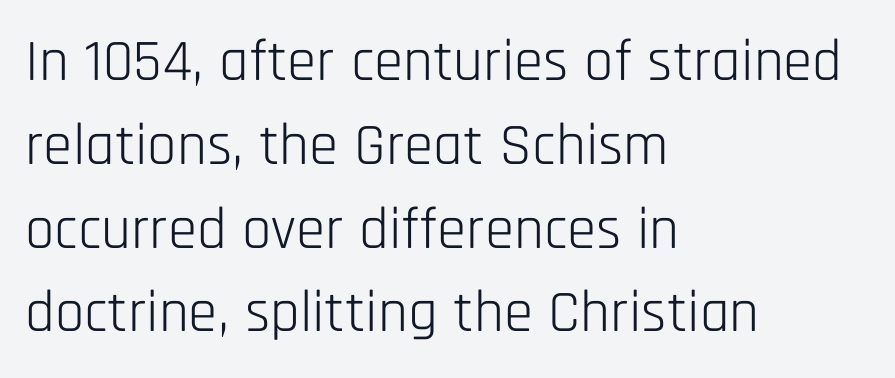
{"serif": "no", "italic": "no", "bold": "no", "weight": "light", "width": "condensed", "stroke_contrast": "low", "x_height": "large", "monospaced": "no", "underline": "no", "align": "left", "line_spacing": "normal", "line_spacing_ratio": 1.42, "letter_spacing": "normal", "letter_spacing_em": 0.0, "glyph_px": 59}
